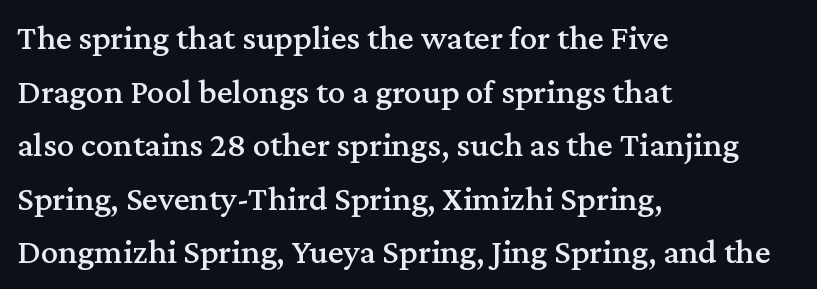
The image shows 35 px serif type, upright; set left-aligned, normal line spacing (1.53x), normal letter spacing, not underlined; medium stroke contrast and a medium x-height.
